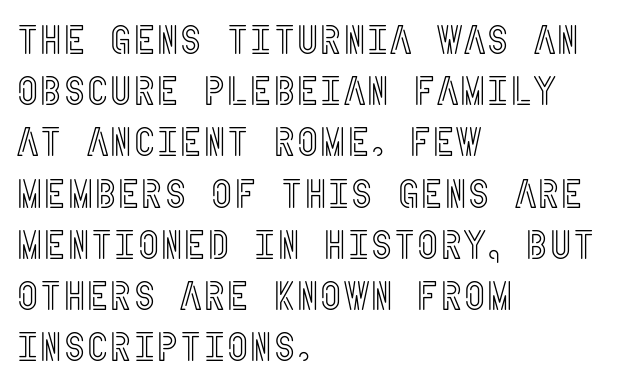
{"italic": "no", "width": "condensed", "x_height": "large", "underline": "no", "align": "left", "line_spacing": "normal", "line_spacing_ratio": 1.28, "letter_spacing": "normal", "letter_spacing_em": 0.0, "glyph_px": 40}
